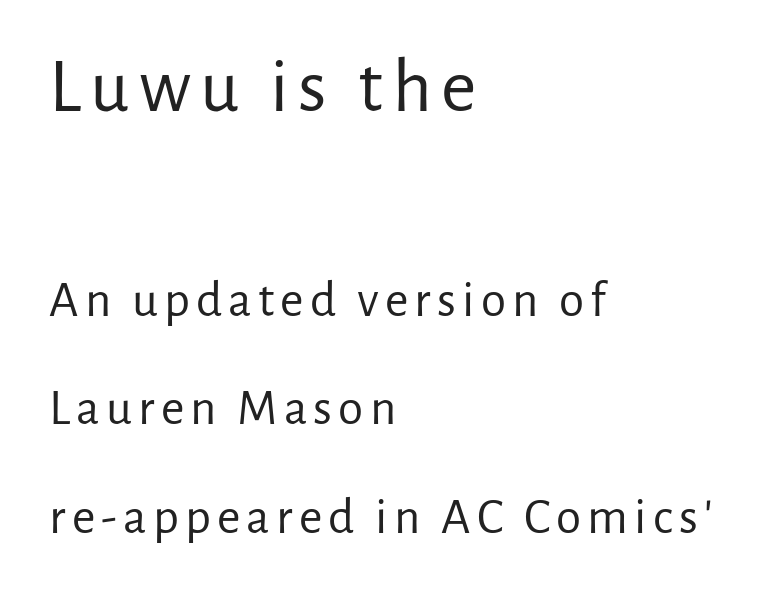
This rendering features lettering with no underline. Whoever set this chose breathing room over compactness in the vertical rhythm. This layout puts the oversized block above and the modest block below. Stroke terminals: plain, sans-serif.
